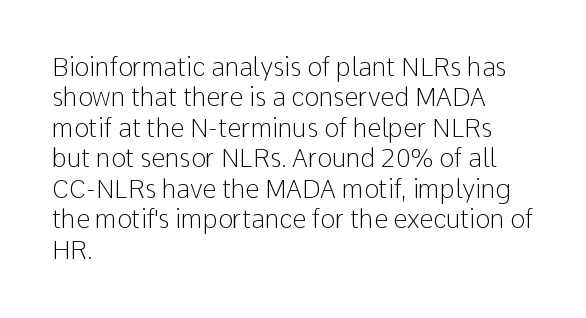
Nope, not italic — everything's standing straight. Only glyphs here, with clear space below each row. Leftover space on each line is placed entirely after the last word. The gaps between neighbouring characters are ordinary and unremarkable. A light-to-regular cut is what we see here.
